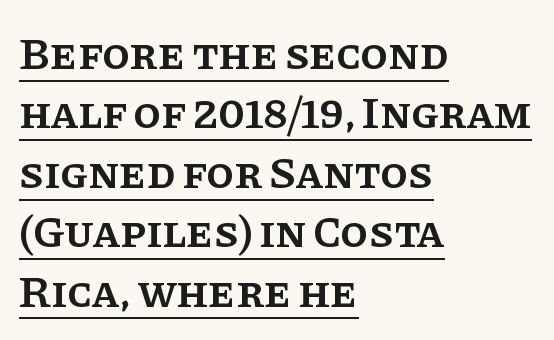
The image shows 45 px semibold serif type, upright; set left-aligned, normal line spacing (1.32x), normal letter spacing, underlined; low stroke contrast and a large x-height.
